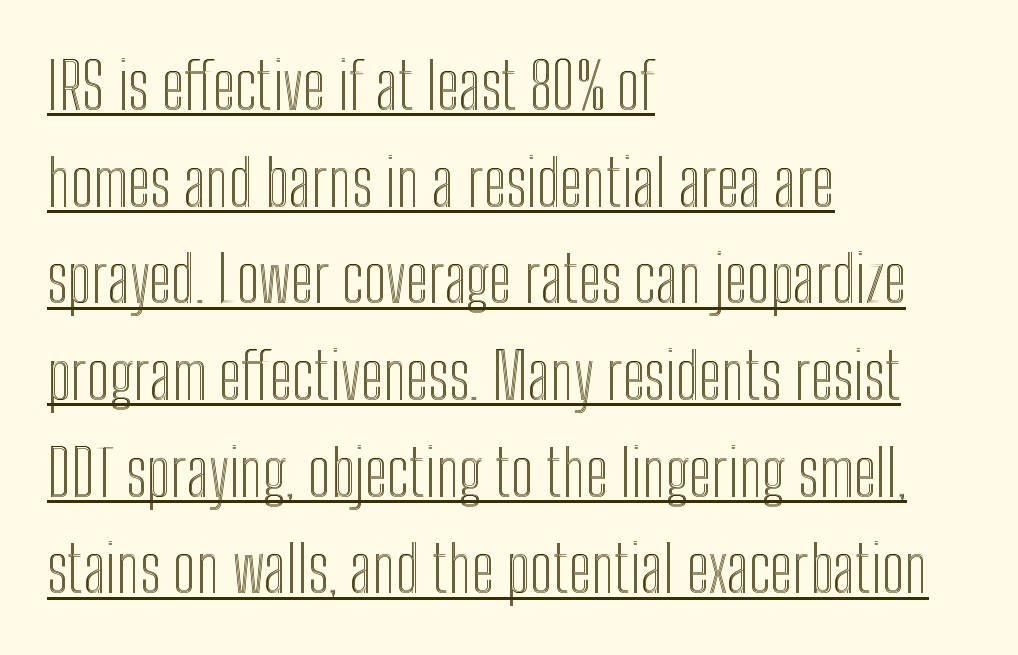
Inter-character spacing is left at the font's built-in metrics. Where is the straight margin? On the left. Here the designer chose a conventional face with non-uniform glyph widths. Style check: upright. You can see a thin bar hugging the bottom of the glyphs. Is there much room between lines? A standard amount, neither cramped nor airy.
